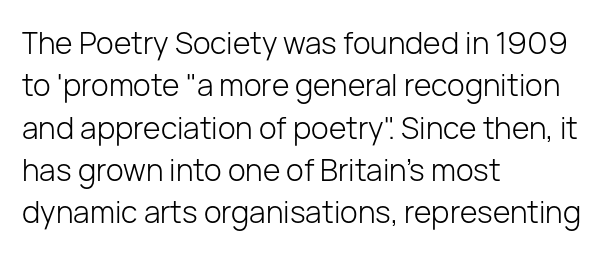
Q: Is the text bold? A: No.
Q: Is the text italic (slanted)? A: No, it is upright.
Q: Is the typeface a serif or a sans-serif typeface? A: Sans-serif.
Q: Is the text underlined? A: No.
Q: How is the paragraph aligned? A: Left-aligned.
Q: Is the spacing between letters normal or unusually wide? A: Normal.
Q: Is the spacing between lines tight, normal or loose? A: Normal.
Q: Width (condensed, normal, or wide)? A: Normal.
Q: Stroke contrast? A: Low.
Q: x-height? A: Medium.
Q: Monospaced? A: No.
